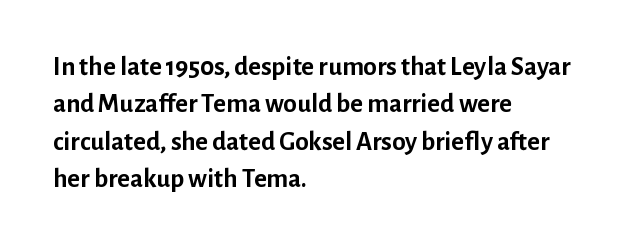
It's the straight-up-and-down kind of type. The lines are quadded left. Letter spacing: default. Rule under the text: the space is simply empty. The space between consecutive lines is moderate. Notice how thick the strokes are: this is what a full bold looks like.
